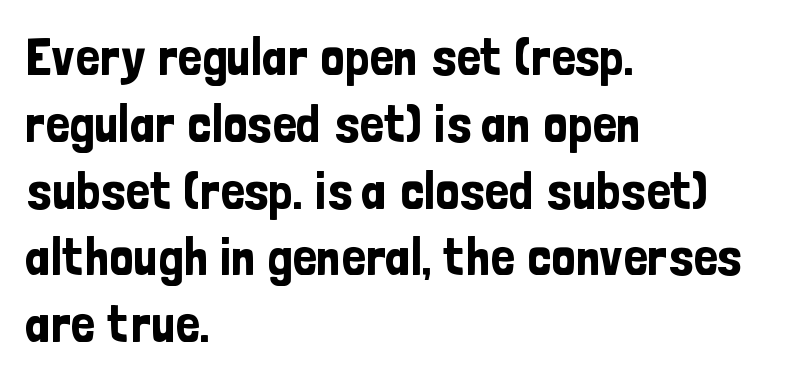
{"serif": "no", "italic": "no", "width": "condensed", "stroke_contrast": "low", "x_height": "medium", "monospaced": "no", "underline": "no", "align": "left", "line_spacing": "normal", "line_spacing_ratio": 1.26, "letter_spacing": "normal", "letter_spacing_em": 0.0, "glyph_px": 53}
